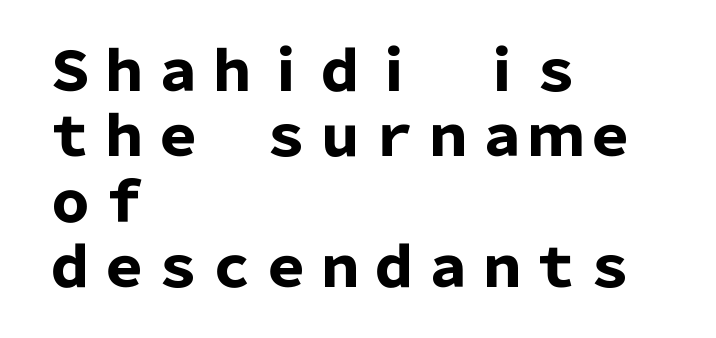
{"serif": "no", "italic": "no", "bold": "yes", "weight": "heavy", "width": "normal", "stroke_contrast": "low", "x_height": "medium", "monospaced": "no", "underline": "no", "align": "left", "line_spacing_ratio": 1.21, "letter_spacing": "normal", "letter_spacing_em": 0.0, "glyph_px": 54}
